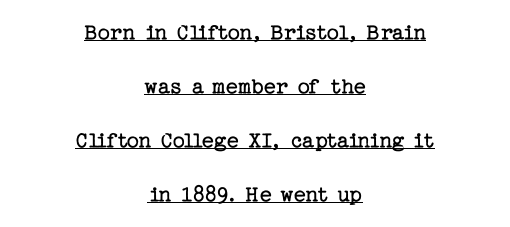
The letterforms sit at book weight or below. This rendering leaves character spacing at its baseline value. Every word sits above its own underline. The setting favours the middle, as headings and verse often do. A great deal of white space separates one row of letters from the next.
